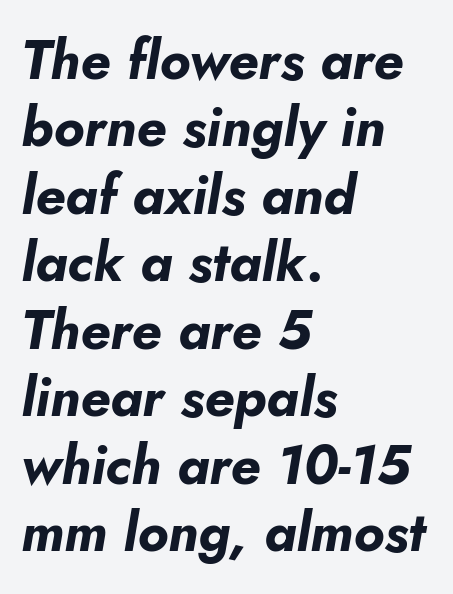
The passage shown stacks its lines at a standard gap. This sample is left-justified, so line endings fall wherever the words run out. Letter spacing: default. How heavy is the stroke? Heavy — this is a bold. You can tell it's italic because the verticals aren't actually vertical.
